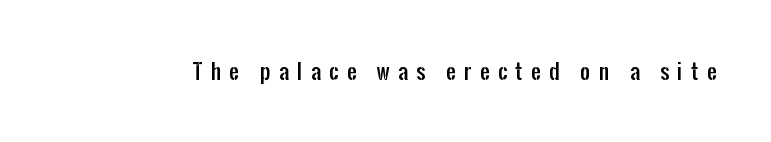
Every stem runs plumb, perpendicular to the baseline. Is the letter spacing exaggerated? Yes — the characters are pushed far apart. This rendering features lettering with no underline.
